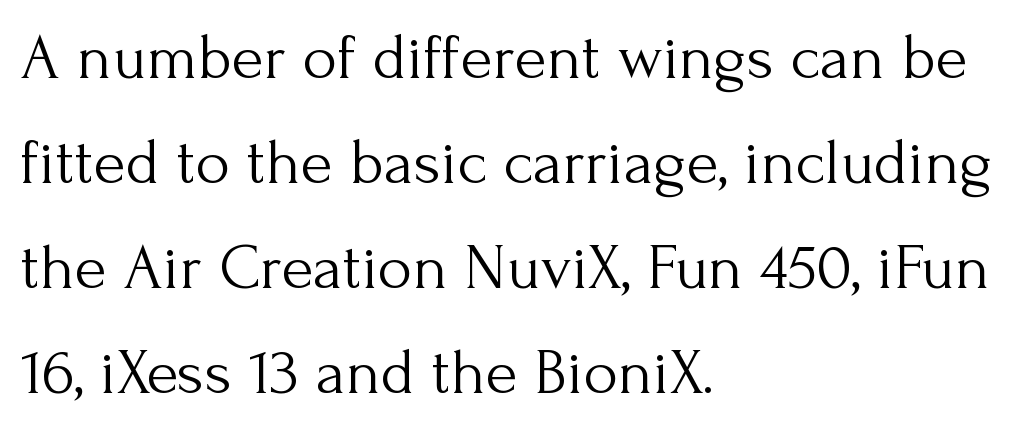
{"serif": "yes", "italic": "no", "bold": "no", "weight": "light", "width": "normal", "stroke_contrast": "medium", "x_height": "small", "monospaced": "no", "underline": "no", "align": "left", "line_spacing": "normal", "line_spacing_ratio": 1.59, "letter_spacing": "normal", "letter_spacing_em": 0.0, "glyph_px": 66}
